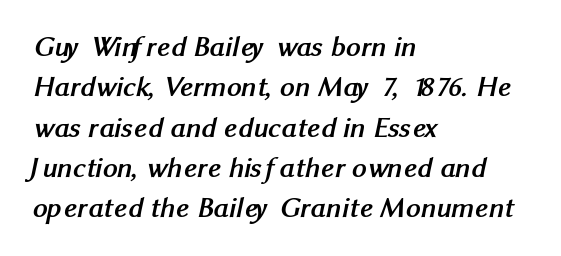
Q: Is the text bold? A: Yes.
Q: Is the typeface a serif or a sans-serif typeface? A: Sans-serif.
Q: Is the text underlined? A: No.
Q: How is the paragraph aligned? A: Left-aligned.
Q: Is the spacing between letters normal or unusually wide? A: Normal.
Q: Is the spacing between lines tight, normal or loose? A: Normal.
Q: Width (condensed, normal, or wide)? A: Normal.
Q: Stroke contrast? A: Medium.
Q: x-height? A: Medium.
Q: Monospaced? A: No.
